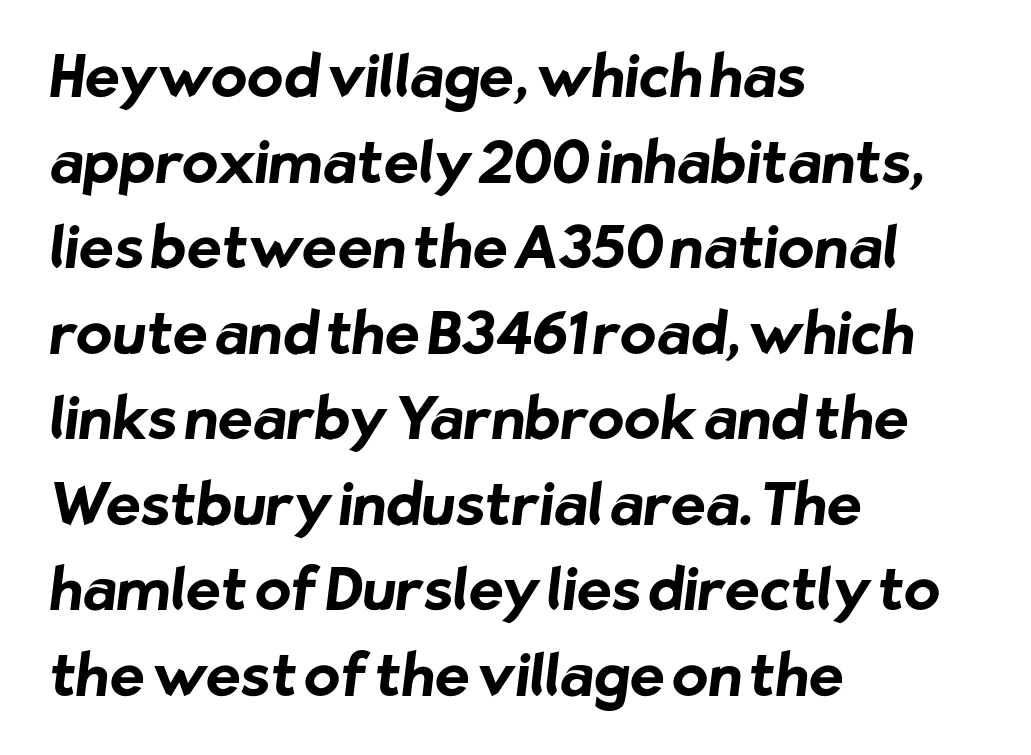
The image shows 59 px bold sans-serif type; set left-aligned, normal line spacing (1.45x), normal letter spacing, not underlined; low stroke contrast and a medium x-height.
